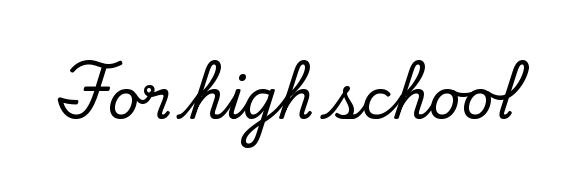
The image shows 55 px serif type; set normal letter spacing, not underlined; low stroke contrast and a small x-height.
